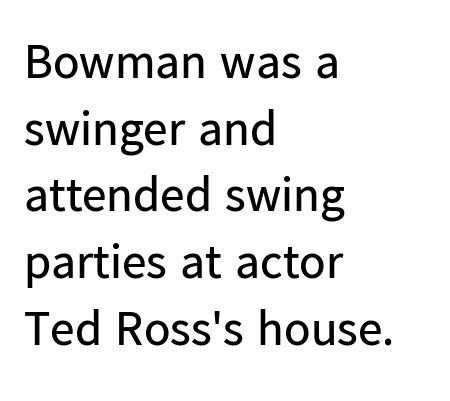
{"serif": "no", "italic": "no", "bold": "no", "weight": "regular", "width": "normal", "stroke_contrast": "low", "x_height": "medium", "monospaced": "no", "underline": "no", "align": "left", "line_spacing": "normal", "line_spacing_ratio": 1.36, "letter_spacing": "normal", "letter_spacing_em": 0.0, "glyph_px": 49}
